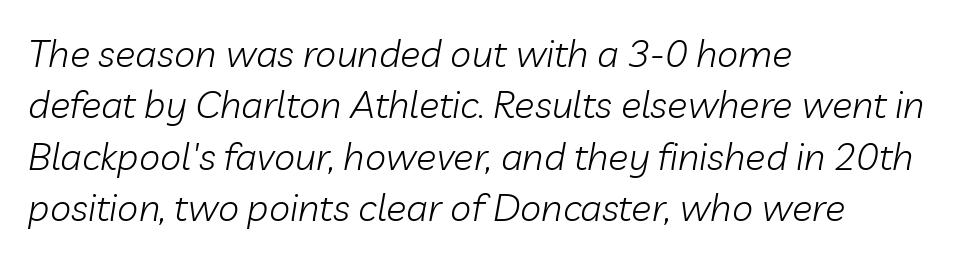
Q: Is the text bold? A: No.
Q: Is the text italic (slanted)? A: Yes, it leans right by about 10 degrees.
Q: Is the text underlined? A: No.
Q: How is the paragraph aligned? A: Left-aligned.
Q: Is the spacing between letters normal or unusually wide? A: Normal.
Q: Is the spacing between lines tight, normal or loose? A: Normal.
Q: Width (condensed, normal, or wide)? A: Normal.
Q: Stroke contrast? A: Low.
Q: x-height? A: Medium.
Q: Monospaced? A: No.
